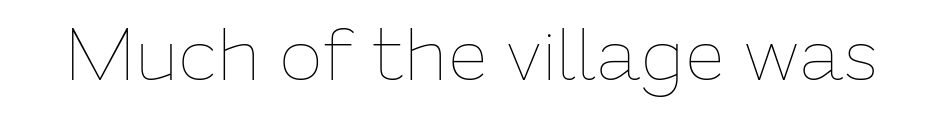
The image shows 73 px thin type, upright; set normal letter spacing, not underlined; low stroke contrast and a medium x-height.
